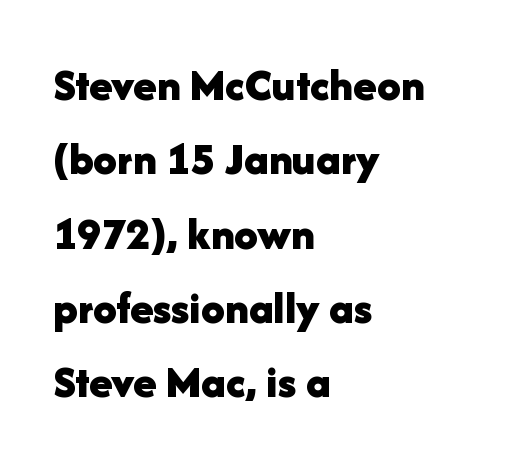
Q: Is the text bold? A: Yes.
Q: Is the text italic (slanted)? A: No, it is upright.
Q: Is the typeface a serif or a sans-serif typeface? A: Sans-serif.
Q: Is the text underlined? A: No.
Q: How is the paragraph aligned? A: Left-aligned.
Q: Is the spacing between letters normal or unusually wide? A: Normal.
Q: Is the spacing between lines tight, normal or loose? A: Normal.
Q: Width (condensed, normal, or wide)? A: Normal.
Q: Stroke contrast? A: Low.
Q: x-height? A: Medium.
Q: Monospaced? A: No.
